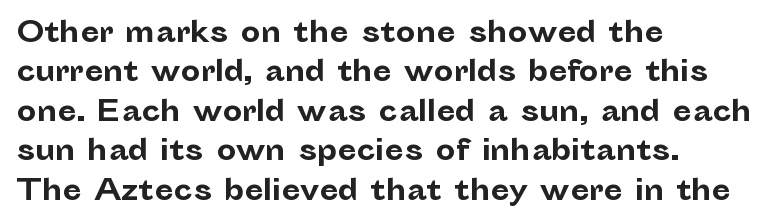
{"serif": "no", "italic": "no", "bold": "yes", "weight": "bold", "width": "normal", "stroke_contrast": "low", "x_height": "medium", "monospaced": "no", "underline": "no", "align": "left", "line_spacing": "normal", "line_spacing_ratio": 1.41, "letter_spacing": "normal", "letter_spacing_em": 0.0, "glyph_px": 28}
